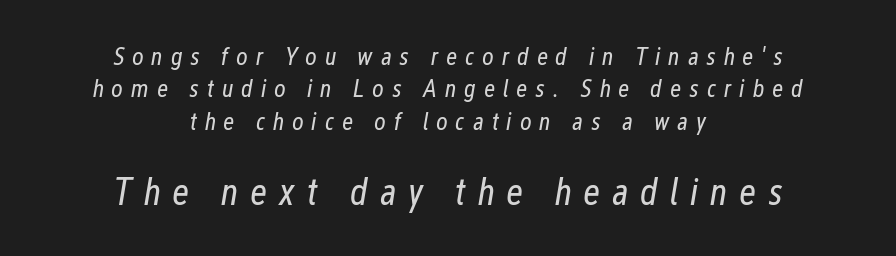
Which of the two is more prominent by size? The second, at the bottom. Line spacing here is normal. One-word summary of the alignment: center. Each row of text sits above clean, open space.
